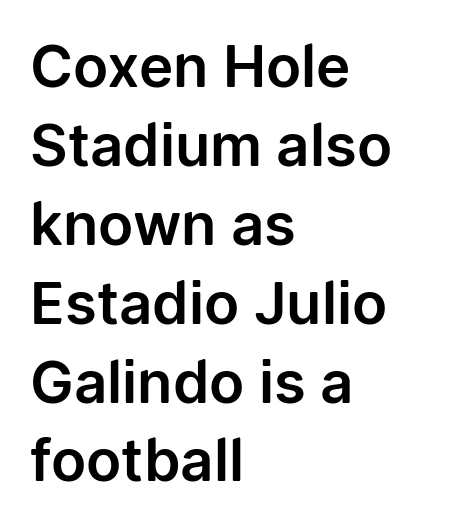
The image shows 58 px sans-serif type, upright; set left-aligned, normal line spacing (1.36x), normal letter spacing, not underlined; low stroke contrast and a medium x-height.
